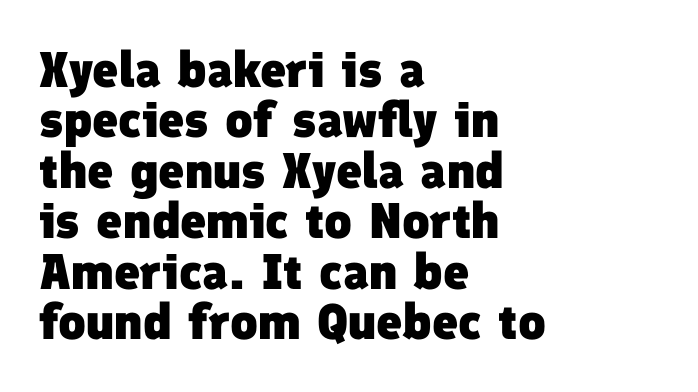
Q: Is the text bold? A: Yes.
Q: Is the typeface a serif or a sans-serif typeface? A: Sans-serif.
Q: Is the text underlined? A: No.
Q: How is the paragraph aligned? A: Left-aligned.
Q: Is the spacing between letters normal or unusually wide? A: Normal.
Q: Is the spacing between lines tight, normal or loose? A: Tight.
Q: Width (condensed, normal, or wide)? A: Normal.
Q: Stroke contrast? A: Low.
Q: x-height? A: Medium.
Q: Monospaced? A: No.
